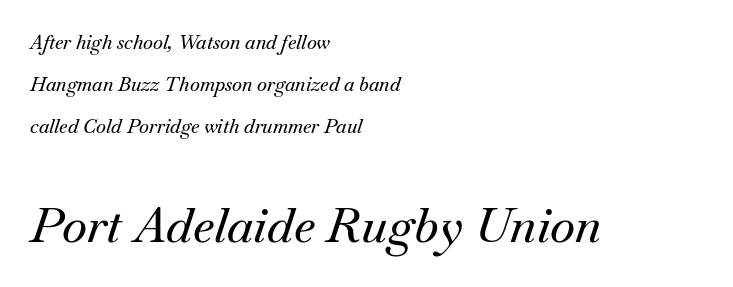
{"serif": "yes", "italic": "yes", "lean": "right", "slant_degrees": 18, "width": "normal", "stroke_contrast": "medium", "x_height": "small", "monospaced": "no", "underline": "no", "align": "left", "line_spacing": "loose", "line_spacing_ratio": 2.2, "letter_spacing": "normal", "letter_spacing_em": 0.0, "larger_block": "second", "size_ratio": 2.53, "glyph_px": 48}
